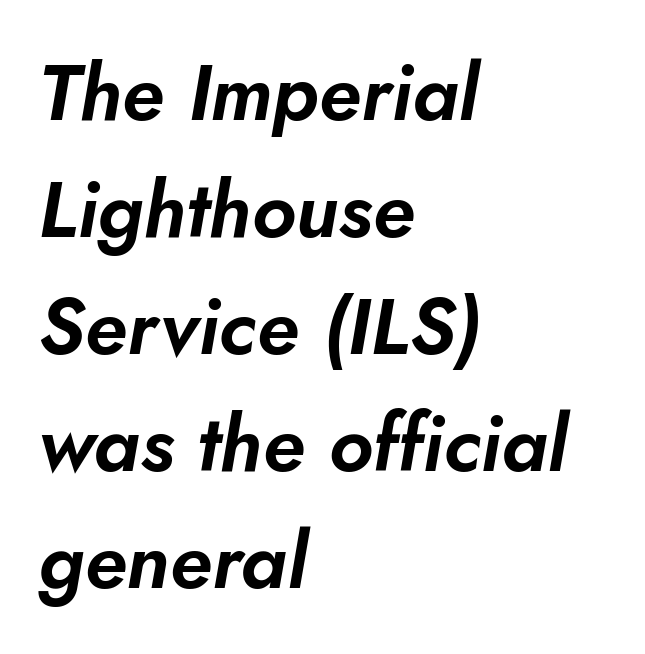
The image shows 79 px text type, italic (leaning right); set left-aligned, normal line spacing (1.48x), normal letter spacing, not underlined; low stroke contrast and a small x-height.
